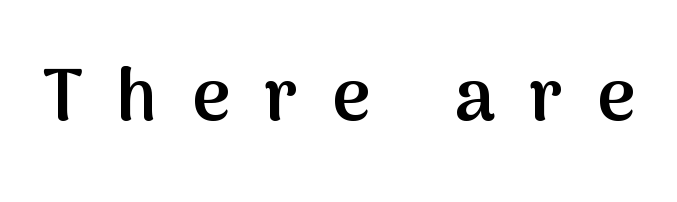
Q: Is the text bold? A: Semi-bold.
Q: Is the text italic (slanted)? A: No, it is upright.
Q: Is the typeface a serif or a sans-serif typeface? A: Sans-serif.
Q: Is the text underlined? A: No.
Q: Is the spacing between letters normal or unusually wide? A: Unusually wide.
Q: Width (condensed, normal, or wide)? A: Normal.
Q: Stroke contrast? A: Medium.
Q: x-height? A: Medium.
Q: Monospaced? A: No.
